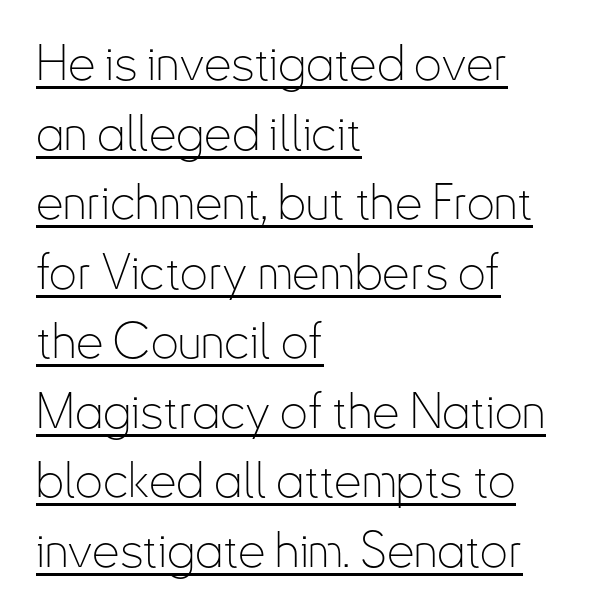
Q: Is the text bold? A: No.
Q: Is the text italic (slanted)? A: No, it is upright.
Q: Is the typeface a serif or a sans-serif typeface? A: Sans-serif.
Q: Is the text underlined? A: Yes.
Q: How is the paragraph aligned? A: Left-aligned.
Q: Is the spacing between letters normal or unusually wide? A: Normal.
Q: Is the spacing between lines tight, normal or loose? A: Normal.
Q: Width (condensed, normal, or wide)? A: Condensed.
Q: Stroke contrast? A: Low.
Q: x-height? A: Small.
Q: Monospaced? A: No.
